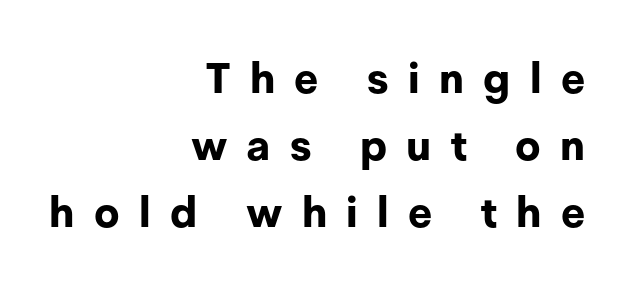
{"serif": "no", "italic": "no", "bold": "yes", "weight": "bold", "width": "normal", "stroke_contrast": "low", "x_height": "medium", "monospaced": "no", "underline": "no", "align": "right", "line_spacing": "normal", "line_spacing_ratio": 1.59, "letter_spacing": "wide", "letter_spacing_em": 0.46, "glyph_px": 42}
